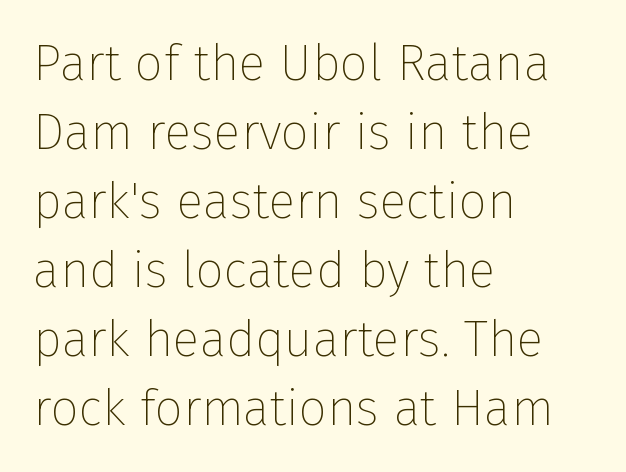
{"serif": "no", "italic": "no", "bold": "no", "weight": "thin", "width": "normal", "stroke_contrast": "low", "x_height": "medium", "monospaced": "no", "underline": "no", "align": "left", "line_spacing": "normal", "line_spacing_ratio": 1.38, "letter_spacing": "normal", "letter_spacing_em": 0.0, "glyph_px": 50}
